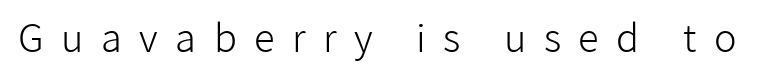
{"serif": "no", "italic": "no", "bold": "no", "weight": "light", "width": "normal", "stroke_contrast": "low", "x_height": "medium", "monospaced": "no", "underline": "no", "letter_spacing": "wide", "letter_spacing_em": 0.46, "glyph_px": 38}
